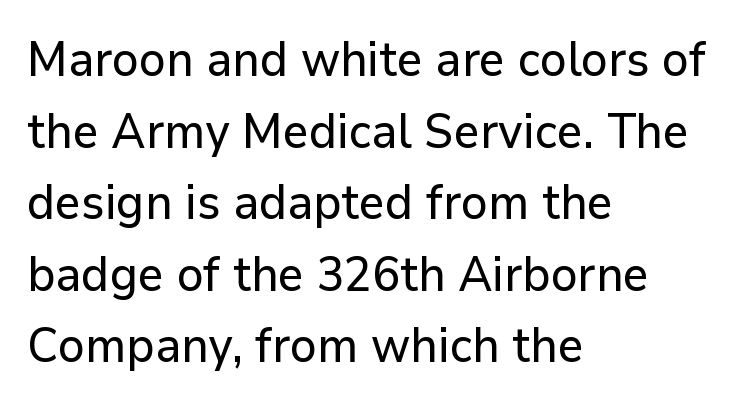
Q: Is the text italic (slanted)? A: No, it is upright.
Q: Is the typeface a serif or a sans-serif typeface? A: Sans-serif.
Q: Is the text underlined? A: No.
Q: How is the paragraph aligned? A: Left-aligned.
Q: Is the spacing between letters normal or unusually wide? A: Normal.
Q: Is the spacing between lines tight, normal or loose? A: Normal.
Q: Width (condensed, normal, or wide)? A: Normal.
Q: Stroke contrast? A: Low.
Q: x-height? A: Medium.
Q: Monospaced? A: No.
